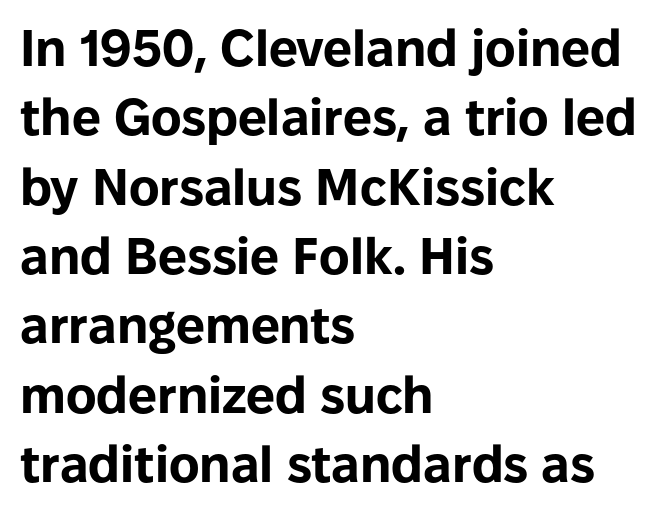
Visually the block forms a straight wall on the left and a jagged coastline on the right. Honestly, there is no underline to notice here at all. Horizontal bands of white between lines are of average thickness. Classification — sans serif. The glyphs have the mass of a bold cut.
